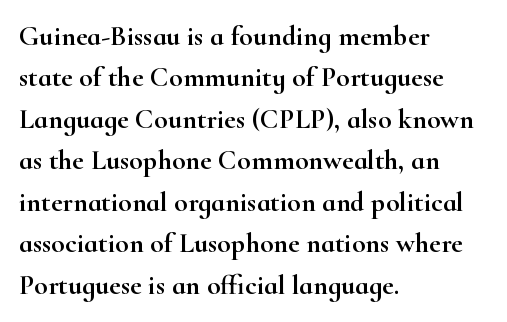
The image shows 28 px wide serif type, upright; set left-aligned, normal line spacing (1.48x), normal letter spacing, not underlined; high stroke contrast and a small x-height.
